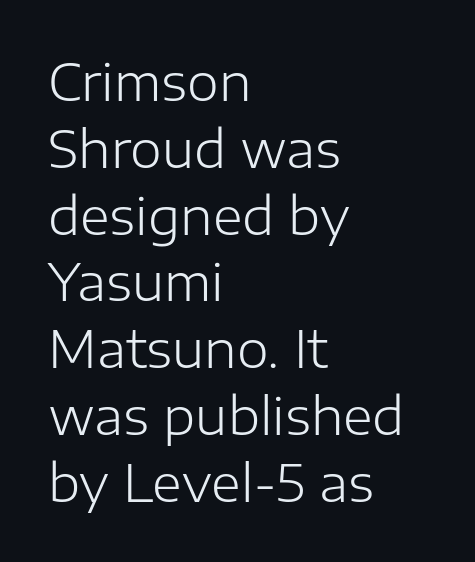
{"serif": "no", "italic": "no", "bold": "no", "weight": "light", "width": "normal", "stroke_contrast": "low", "x_height": "medium", "monospaced": "no", "underline": "no", "align": "left", "line_spacing": "normal", "line_spacing_ratio": 1.31, "letter_spacing": "normal", "letter_spacing_em": 0.0, "glyph_px": 51}
